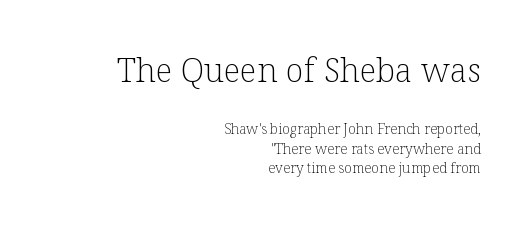
{"serif": "yes", "italic": "no", "bold": "no", "weight": "light", "width": "normal", "stroke_contrast": "low", "x_height": "medium", "monospaced": "no", "underline": "no", "align": "right", "line_spacing": "normal", "line_spacing_ratio": 1.41, "letter_spacing": "normal", "letter_spacing_em": 0.0, "larger_block": "first", "size_ratio": 2.36, "glyph_px": 33}
